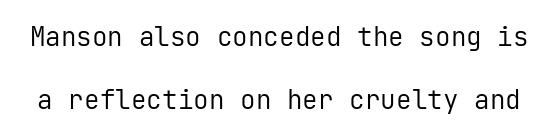
The image shows 26 px text type, upright; set loose line spacing (2.42x), normal letter spacing, not underlined.
